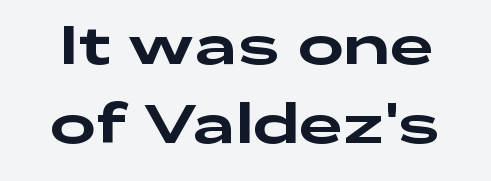
{"serif": "no", "italic": "no", "width": "wide", "stroke_contrast": "low", "x_height": "medium", "monospaced": "no", "underline": "no", "line_spacing": "normal", "line_spacing_ratio": 1.44, "letter_spacing": "normal", "letter_spacing_em": 0.0, "glyph_px": 55}
